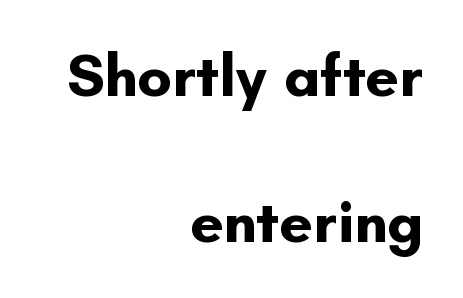
The image shows 59 px bold sans-serif type, upright; set right-aligned, loose line spacing (2.47x), normal letter spacing, not underlined; low stroke contrast and a small x-height.
